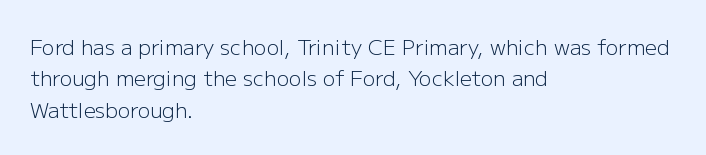
Q: Is the text bold? A: No.
Q: Is the text italic (slanted)? A: No, it is upright.
Q: Is the text underlined? A: No.
Q: How is the paragraph aligned? A: Left-aligned.
Q: Is the spacing between letters normal or unusually wide? A: Normal.
Q: Is the spacing between lines tight, normal or loose? A: Normal.
